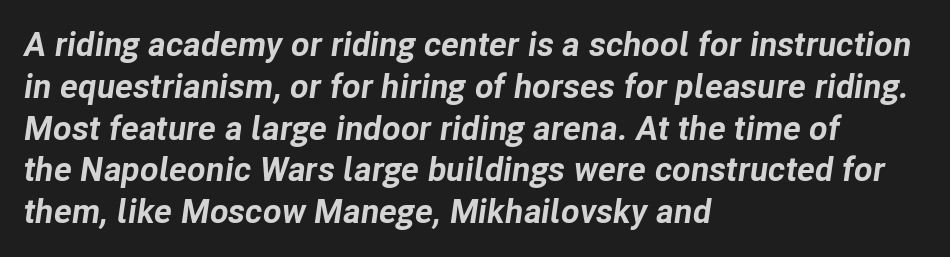
The image shows 34 px bold type, italic (leaning right); set left-aligned, line spacing 1.23x, normal letter spacing, not underlined; low stroke contrast and a medium x-height.
